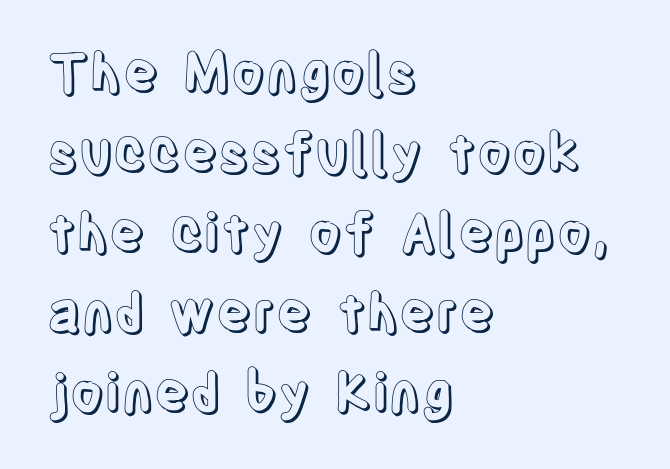
{"italic": "no", "width": "condensed", "x_height": "large", "monospaced": "no", "underline": "no", "align": "left", "line_spacing": "normal", "line_spacing_ratio": 1.51, "letter_spacing": "normal", "letter_spacing_em": 0.0, "glyph_px": 53}
